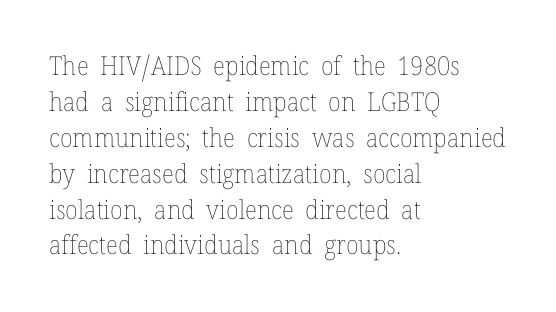
The characters are drawn with everyday or finer stroke widths. Line beginnings align vertically; line endings do not. Rule under the text: the space is simply empty. Words appear dense and cohesive because spacing is normal. Whoever set this chose a conventional vertical rhythm. Rendered with straight, roman letterforms.
